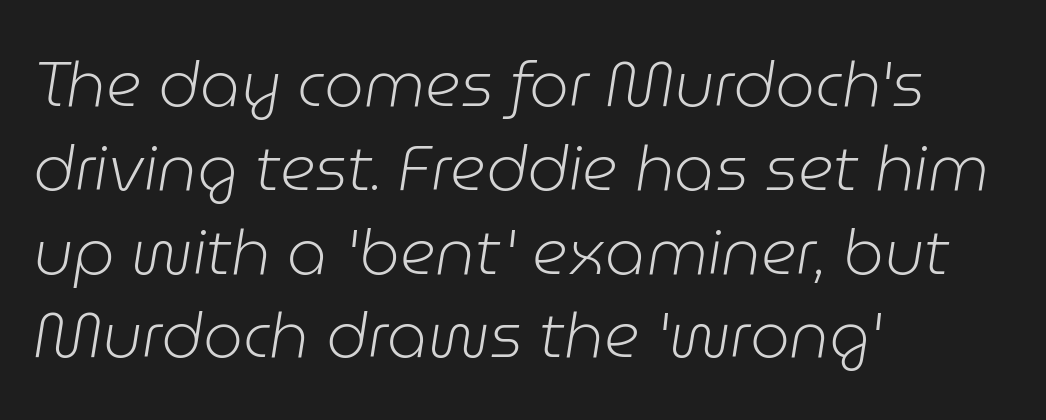
{"italic": "yes", "lean": "right", "slant_degrees": 9, "bold": "no", "weight": "light", "width": "normal", "stroke_contrast": "low", "x_height": "medium", "monospaced": "no", "underline": "no", "align": "left", "line_spacing": "normal", "line_spacing_ratio": 1.33, "letter_spacing": "normal", "letter_spacing_em": 0.0, "glyph_px": 63}
